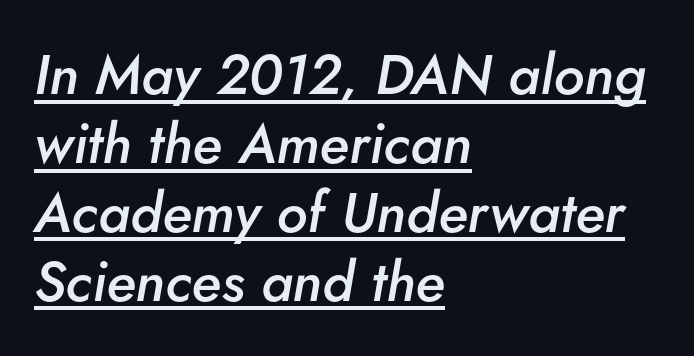
Q: Is the text bold? A: Semi-bold.
Q: Is the text italic (slanted)? A: Yes, it leans right by about 5 degrees.
Q: Is the text underlined? A: Yes.
Q: How is the paragraph aligned? A: Left-aligned.
Q: Is the spacing between letters normal or unusually wide? A: Normal.
Q: Width (condensed, normal, or wide)? A: Normal.
Q: Stroke contrast? A: Low.
Q: x-height? A: Small.
Q: Monospaced? A: No.
